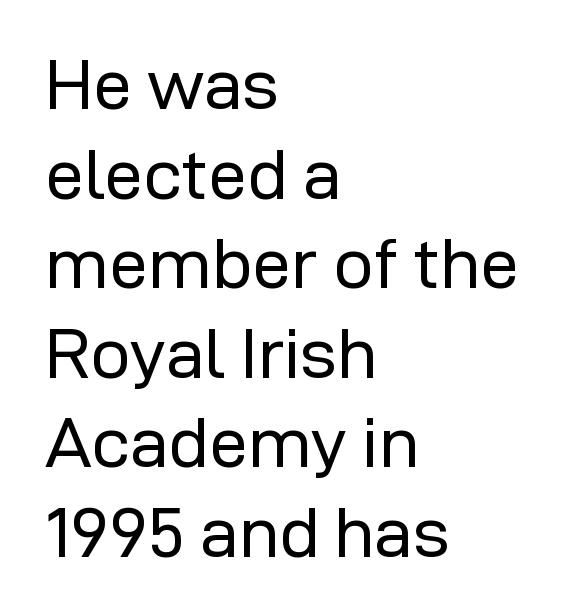
This sample has the flowing, uneven cadence of proportional lettering. In terms of letterform style, serifs are entirely absent. Compared with a typical body face, this is equally light or lighter still. The foot of each line stays bare and open. Left-aligned paragraph, ragged on the right.
